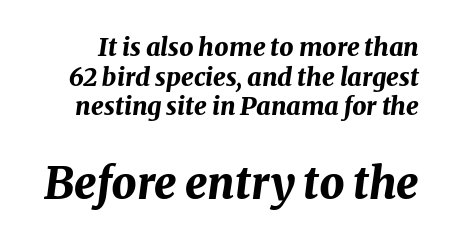
Caption: upper text group reduced, lower text group enlarged. Is this a fixed-width face? No — the glyphs have proportional, varying widths. Caption: bold face, heavy strokes. The rendering keeps characters at their native spacing.
